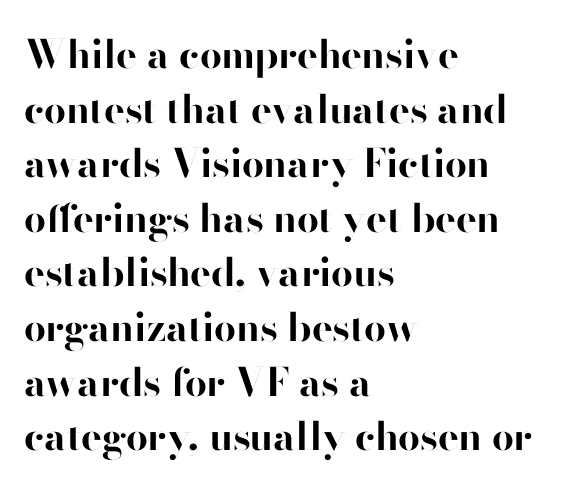
The image shows 39 px bold sans-serif type, upright; set left-aligned, normal line spacing (1.4x), normal letter spacing, not underlined; high stroke contrast and a small x-height.
